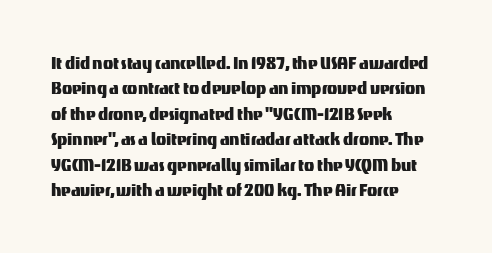
Short and long lines alike share a common starting point at left. Letters rest on an invisible, unmarked baseline. No extra tracking has been applied to these lines. Is there any slant? The stems are plumb.
